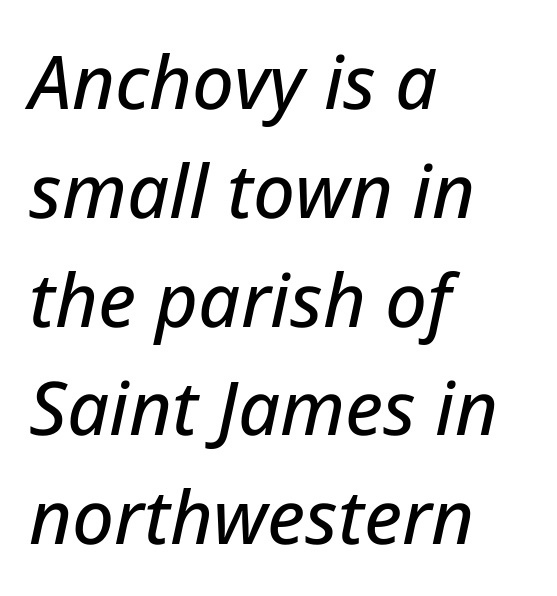
The image shows 74 px text type, italic (leaning right); set left-aligned, normal line spacing (1.47x), normal letter spacing, not underlined; low stroke contrast and a medium x-height.
